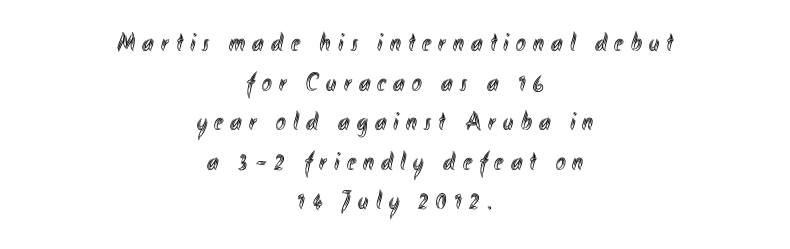
The image shows 26 px text type; set centered, normal line spacing (1.52x), unusually wide letter spacing (+0.28 em), not underlined.
